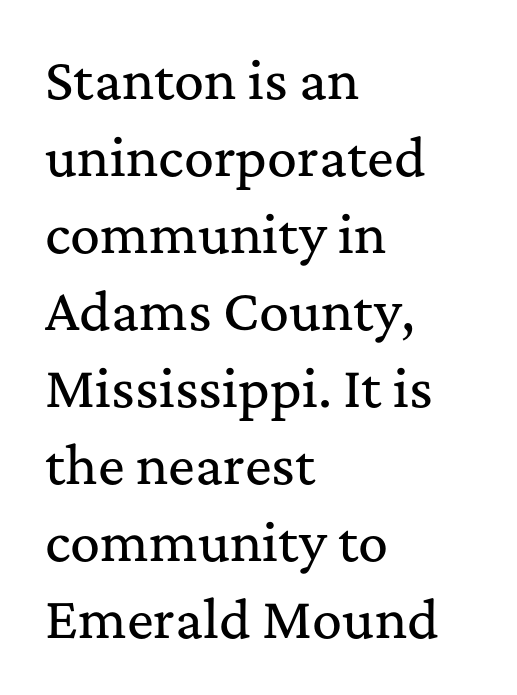
Q: Is the text italic (slanted)? A: No, it is upright.
Q: Is the typeface a serif or a sans-serif typeface? A: Serif.
Q: Is the text underlined? A: No.
Q: How is the paragraph aligned? A: Left-aligned.
Q: Is the spacing between letters normal or unusually wide? A: Normal.
Q: Is the spacing between lines tight, normal or loose? A: Normal.
Q: Width (condensed, normal, or wide)? A: Normal.
Q: Stroke contrast? A: Medium.
Q: x-height? A: Medium.
Q: Monospaced? A: No.
